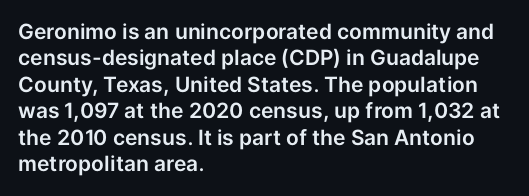
The image shows 21 px text type, upright; set left-aligned, normal line spacing (1.26x), normal letter spacing, not underlined.
